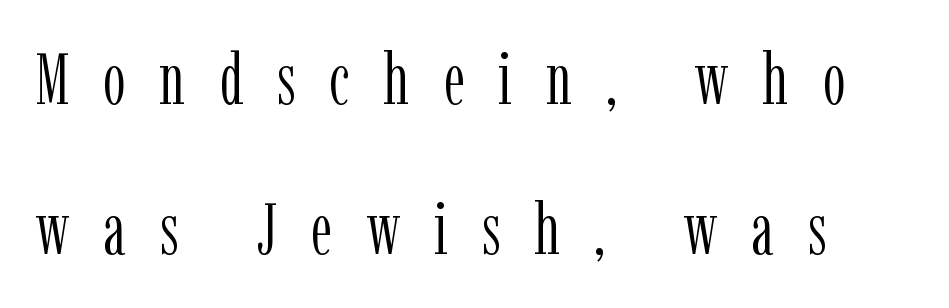
The image shows 72 px light, condensed serif type, upright; set loose line spacing (2.09x), unusually wide letter spacing (+0.47 em), not underlined; low stroke contrast and a medium x-height.
